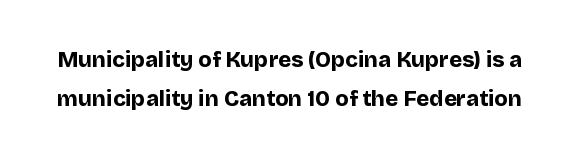
Short note: letters normally spaced. Posture: upright roman. The characters look thick and weighty, a clear bold. Just letters on the line, the space beneath them empty.
